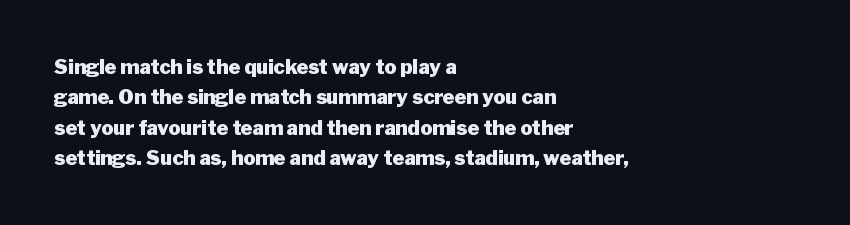
{"italic": "no", "bold": "yes", "underline": "no", "align": "left", "line_spacing": "normal", "line_spacing_ratio": 1.52, "letter_spacing": "normal", "letter_spacing_em": 0.0, "glyph_px": 20}
